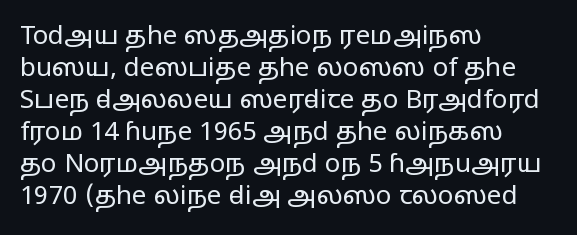
The image shows 26 px text type, upright; set left-aligned, line spacing 1.23x, normal letter spacing, not underlined.
